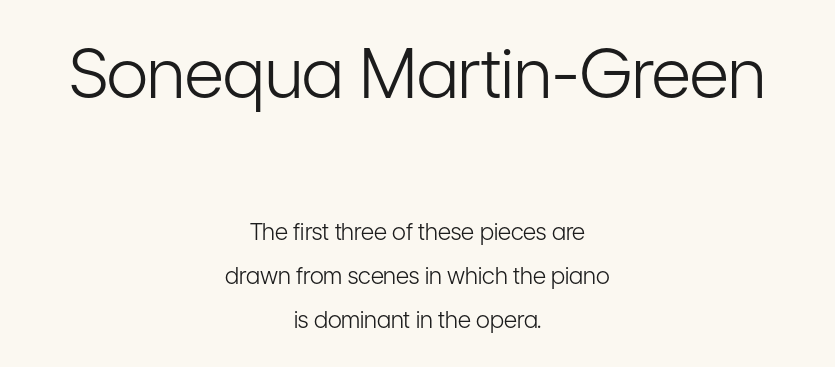
The letters in the upper block stand taller than those in the block below. Letterform terminals end flat and unadorned throughout the passage. This is not heavy type; no bold has been used. Horizontally, the lines are justified to the midpoint only. Each letter keeps its own natural width here, so spacing adapts to shape. The designer dialed line spacing up above the default.
